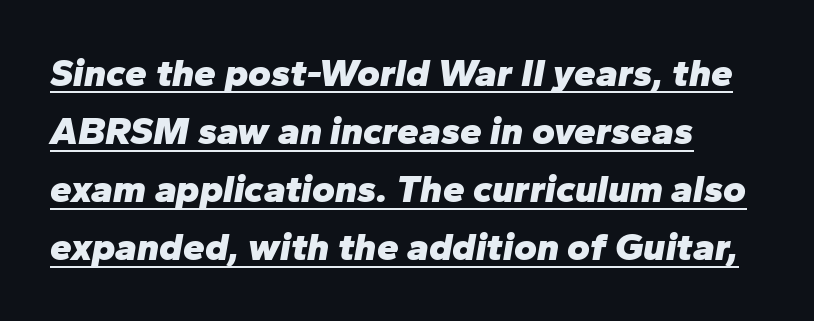
{"italic": "yes", "lean": "right", "slant_degrees": 10, "bold": "yes", "weight": "heavy", "width": "normal", "stroke_contrast": "low", "x_height": "medium", "monospaced": "no", "underline": "yes", "line_spacing": "normal", "line_spacing_ratio": 1.49, "letter_spacing": "normal", "letter_spacing_em": 0.0, "glyph_px": 39}
